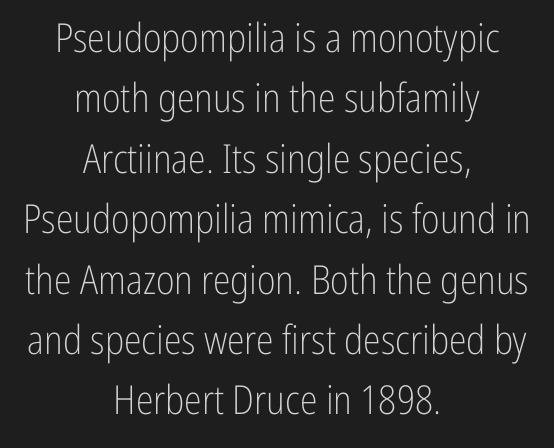
Nope, not italic — everything's standing straight. Here the designer chose a conventional face with non-uniform glyph widths. These lines are centered, leaving both edges ragged. Unlike a traditional serif, this face leaves its strokes unadorned.
